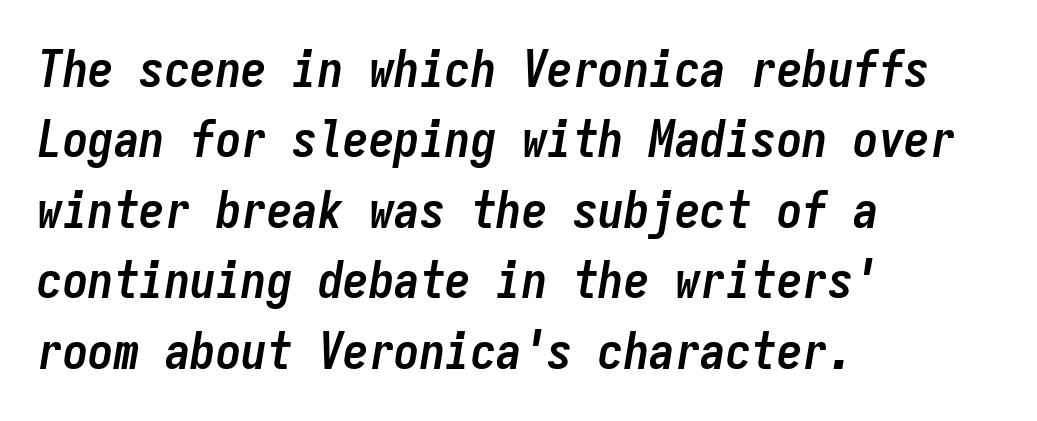
Q: Is the text bold? A: Yes.
Q: Is the text italic (slanted)? A: Yes, it leans right by about 9 degrees.
Q: Is the text underlined? A: No.
Q: How is the paragraph aligned? A: Left-aligned.
Q: Is the spacing between letters normal or unusually wide? A: Normal.
Q: Is the spacing between lines tight, normal or loose? A: Normal.
Q: Width (condensed, normal, or wide)? A: Condensed.
Q: Stroke contrast? A: Low.
Q: x-height? A: Medium.
Q: Monospaced? A: Yes.
